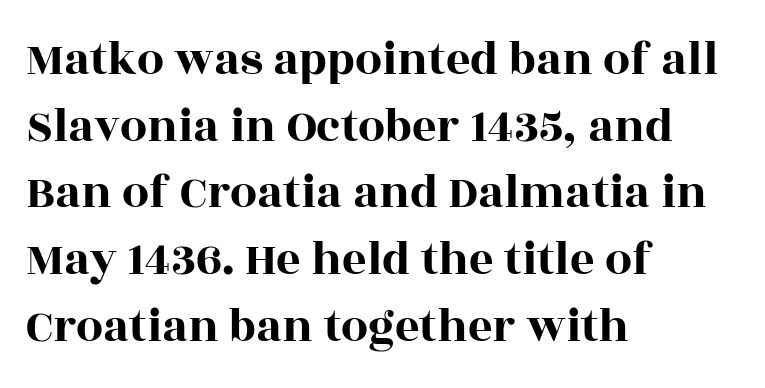
{"serif": "yes", "italic": "no", "width": "wide", "x_height": "large", "monospaced": "no", "underline": "no", "align": "left", "line_spacing": "normal", "line_spacing_ratio": 1.39, "letter_spacing": "normal", "letter_spacing_em": 0.0, "glyph_px": 48}
